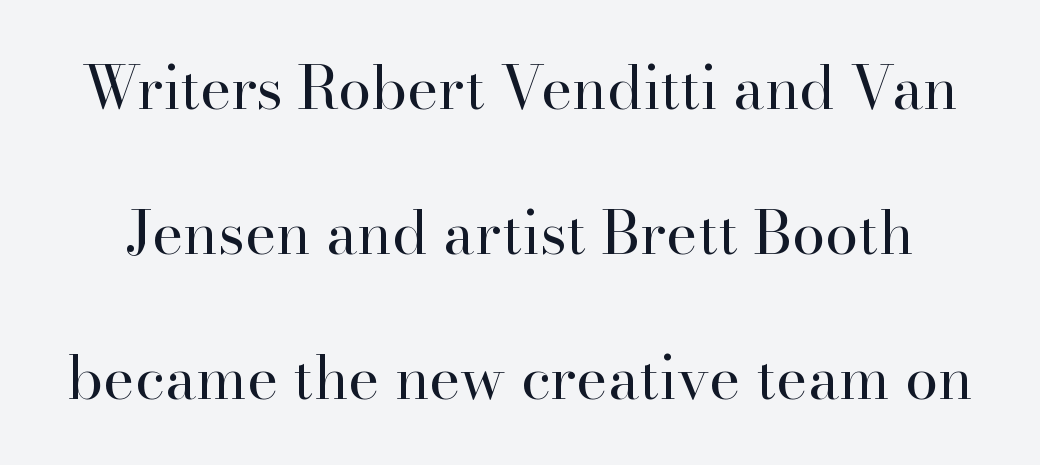
{"serif": "yes", "italic": "no", "bold": "no", "weight": "regular", "width": "normal", "stroke_contrast": "high", "x_height": "small", "monospaced": "no", "underline": "no", "line_spacing": "loose", "line_spacing_ratio": 2.42, "letter_spacing": "normal", "letter_spacing_em": 0.0, "glyph_px": 60}
